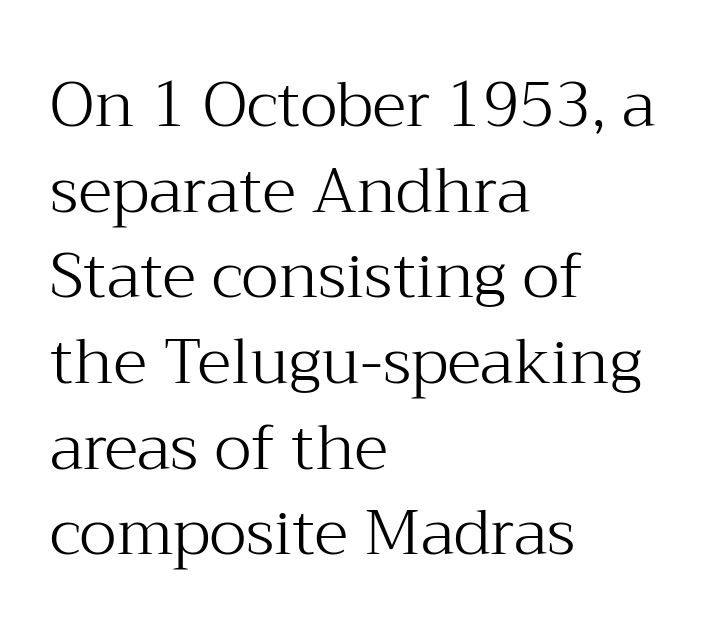
The image shows 63 px light serif type, upright; set left-aligned, normal line spacing (1.36x), normal letter spacing, not underlined; medium stroke contrast and a medium x-height.
